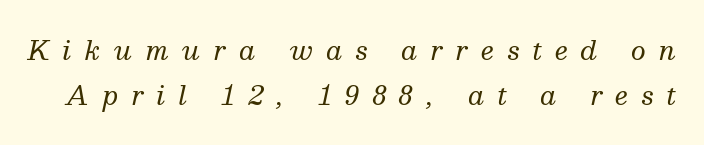
The image shows 26 px text type, italic (leaning right); set line spacing 1.75x, unusually wide letter spacing (+0.5 em), not underlined.
